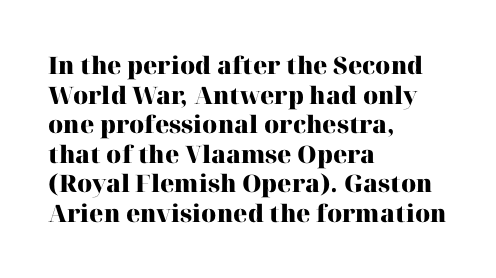
Q: Is the text bold? A: Yes.
Q: Is the text italic (slanted)? A: No, it is upright.
Q: Is the text underlined? A: No.
Q: How is the paragraph aligned? A: Left-aligned.
Q: Is the spacing between letters normal or unusually wide? A: Normal.
